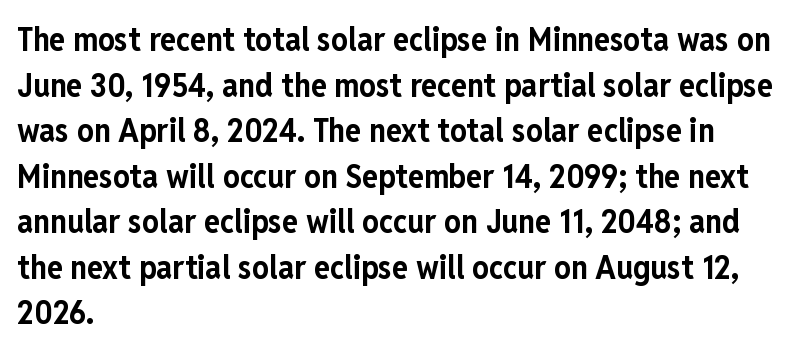
The image shows 33 px bold, condensed sans-serif type, upright; set left-aligned, normal line spacing (1.38x), normal letter spacing, not underlined; low stroke contrast and a medium x-height.
